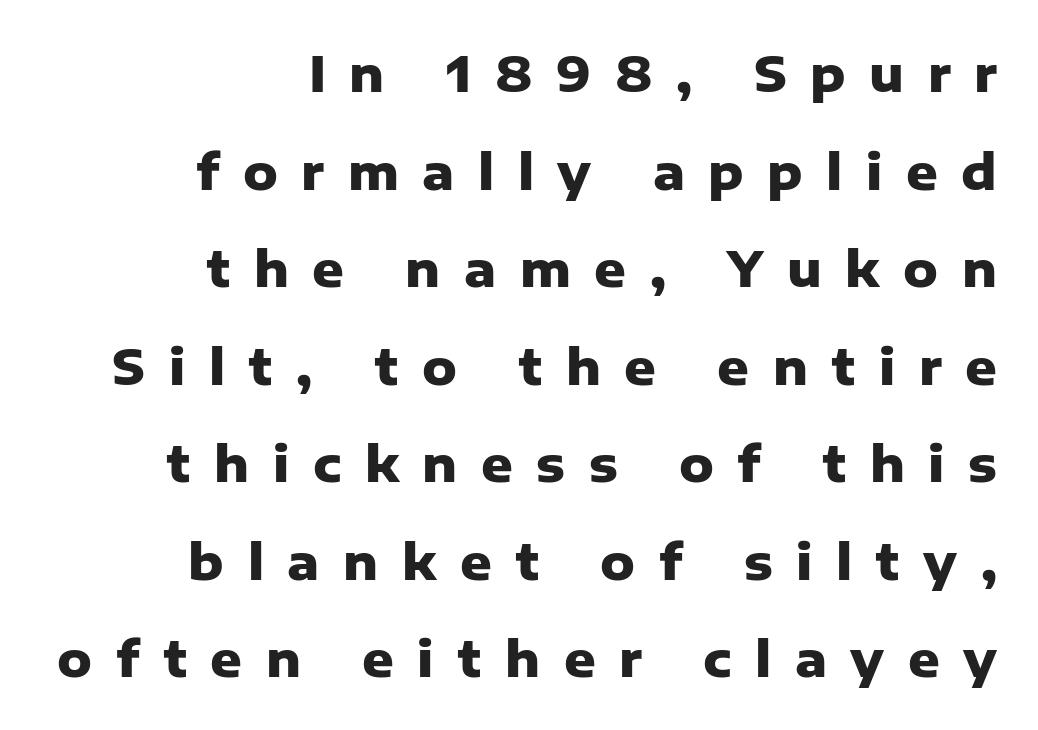
Q: Is the text bold? A: Yes.
Q: Is the text italic (slanted)? A: No, it is upright.
Q: Is the typeface a serif or a sans-serif typeface? A: Sans-serif.
Q: Is the text underlined? A: No.
Q: How is the paragraph aligned? A: Right-aligned.
Q: Is the spacing between letters normal or unusually wide? A: Unusually wide.
Q: Is the spacing between lines tight, normal or loose? A: Loose.
Q: Width (condensed, normal, or wide)? A: Normal.
Q: Stroke contrast? A: Low.
Q: x-height? A: Medium.
Q: Monospaced? A: No.
